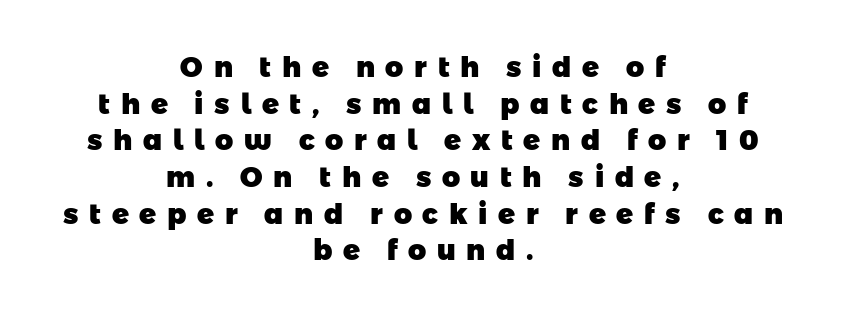
{"serif": "no", "bold": "yes", "weight": "heavy", "width": "normal", "stroke_contrast": "low", "x_height": "medium", "monospaced": "no", "underline": "no", "align": "center", "line_spacing": "normal", "line_spacing_ratio": 1.31, "letter_spacing": "wide", "letter_spacing_em": 0.38, "glyph_px": 28}
